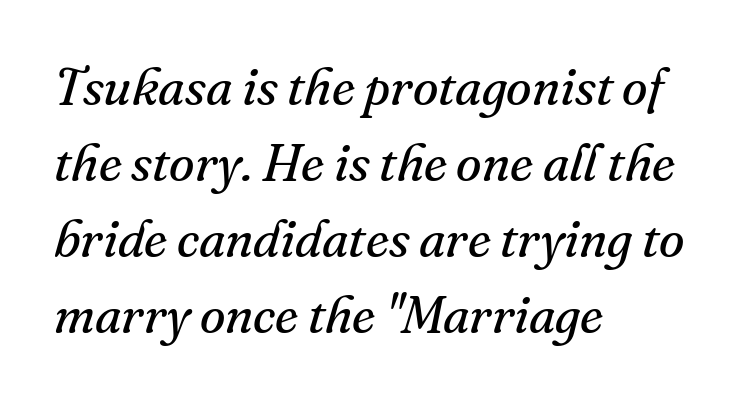
Quick note: underline off. The rendering uses natural spacing where letterforms have individual widths. The font is comparable to plain body text, perhaps lighter. Regular leading. This sample is left-justified, so line endings fall wherever the words run out.
